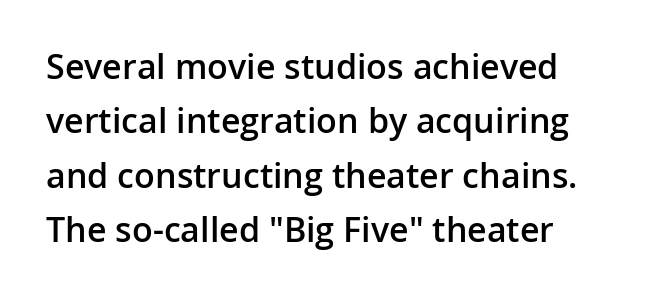
Do the letters lean? They stand straight. The space beneath each line is pristine and unruled. Vertically, the passage feels balanced, rows spaced as you'd expect. These lines are rendered in a variable-pitch font. The typeface chosen for these lines omits serifs.
